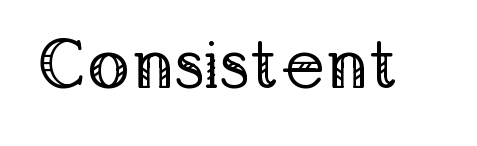
{"serif": "yes", "italic": "no", "bold": "no", "weight": "regular", "width": "normal", "stroke_contrast": "low", "x_height": "medium", "monospaced": "no", "underline": "no", "letter_spacing": "normal", "letter_spacing_em": 0.0, "glyph_px": 71}
